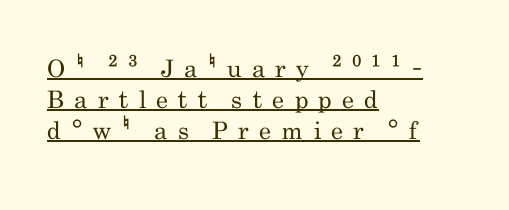
Notice how the passage keeps a crisp vertical edge on the left only. On a weight scale, this lands at 450 or below. Evenly set lines give the paragraph a standard silhouette. The type is letterspaced generously, with wide tracking.
